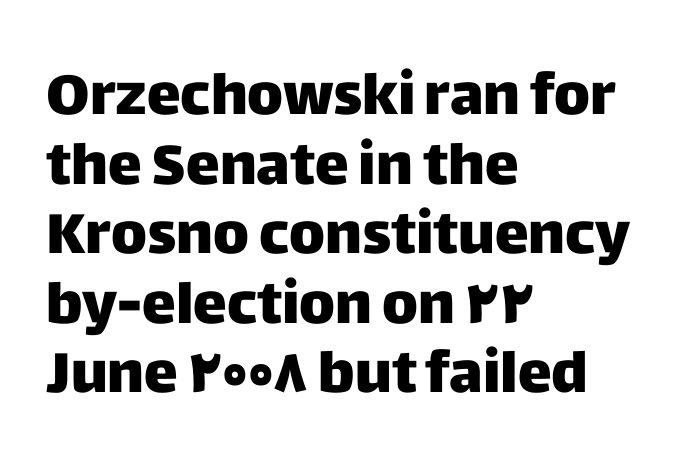
Q: Is the text italic (slanted)? A: No, it is upright.
Q: Is the typeface a serif or a sans-serif typeface? A: Sans-serif.
Q: Is the text underlined? A: No.
Q: How is the paragraph aligned? A: Left-aligned.
Q: Is the spacing between letters normal or unusually wide? A: Normal.
Q: Width (condensed, normal, or wide)? A: Normal.
Q: Stroke contrast? A: Low.
Q: x-height? A: Large.
Q: Monospaced? A: No.
